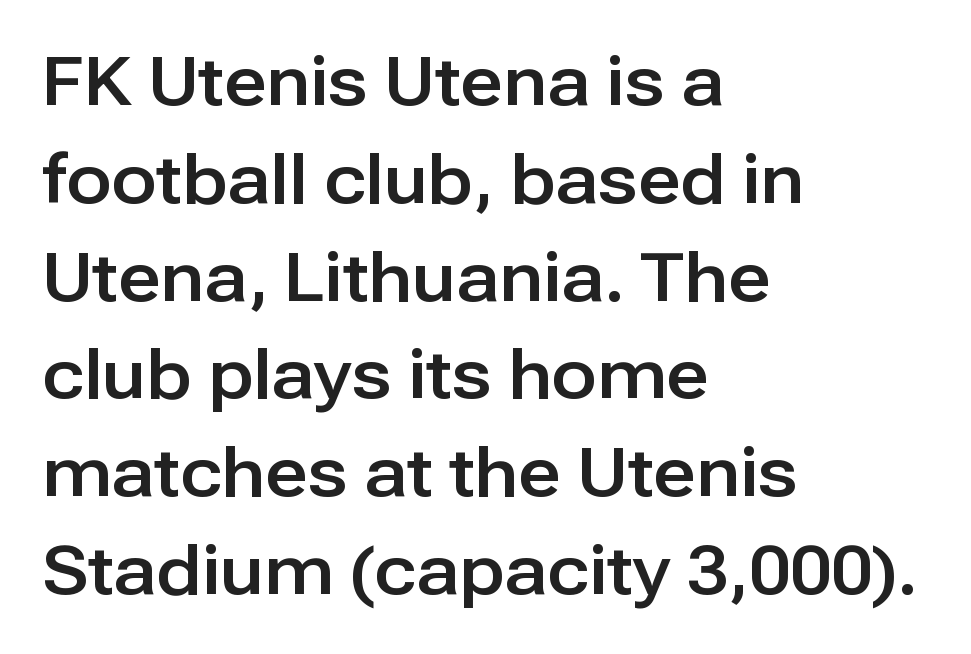
Q: Is the text italic (slanted)? A: No, it is upright.
Q: Is the typeface a serif or a sans-serif typeface? A: Sans-serif.
Q: Is the text underlined? A: No.
Q: How is the paragraph aligned? A: Left-aligned.
Q: Is the spacing between letters normal or unusually wide? A: Normal.
Q: Is the spacing between lines tight, normal or loose? A: Normal.
Q: Width (condensed, normal, or wide)? A: Normal.
Q: Stroke contrast? A: Low.
Q: x-height? A: Medium.
Q: Monospaced? A: No.
